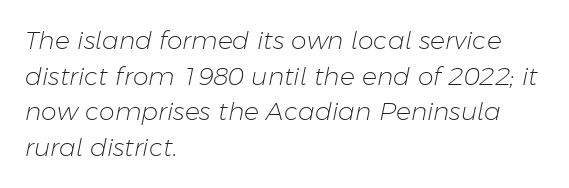
{"italic": "yes", "lean": "right", "slant_degrees": 11, "bold": "no", "underline": "no", "align": "left", "line_spacing": "normal", "line_spacing_ratio": 1.43, "letter_spacing": "normal", "letter_spacing_em": 0.0, "glyph_px": 25}
